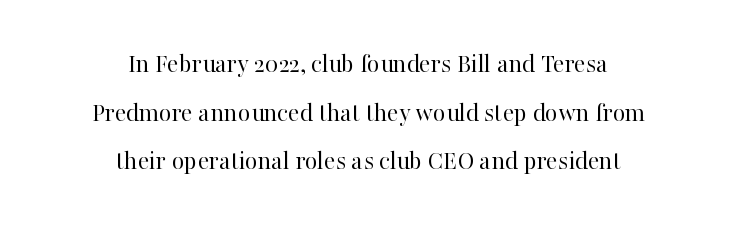
{"italic": "no", "bold": "no", "underline": "no", "align": "center", "line_spacing_ratio": 1.8, "letter_spacing": "normal", "letter_spacing_em": 0.0, "glyph_px": 27}
